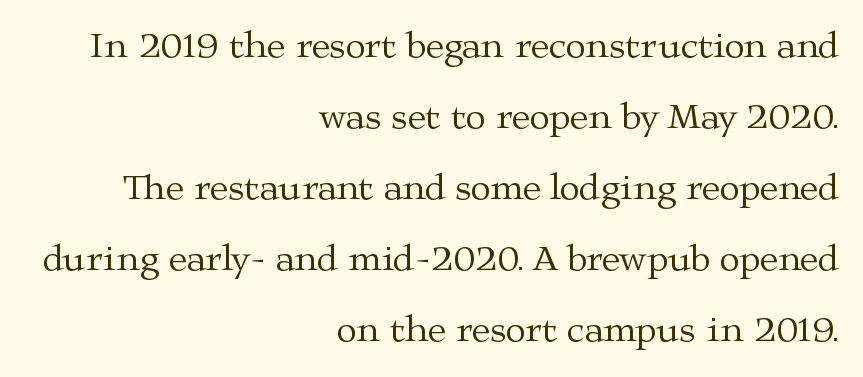
The letterforms sit shoulder to shoulder at normal distance. The leading is generous, giving the passage an open texture. If you drew a line through each stem, it would be perfectly vertical. The zone under the glyphs is completely vacant. Looks like regular typesetting: each glyph gets only the width it needs.
